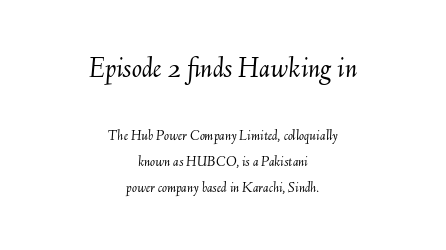
The image shows 30 px light type, italic (leaning right); set centered, line spacing 1.74x, normal letter spacing, not underlined; the first (top) block is 2.0x larger; medium stroke contrast and a small x-height.
